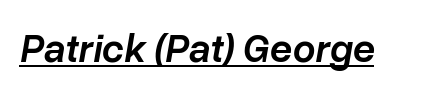
The rendered words wear a rule along their underside. A semibold gives these letters moderate extra thickness, short of bold. Italic? Definitely — the glyphs are oblique. Look at the tracking — it's just the regular setting, nothing added. Is this a fixed-width face? No — the glyphs have proportional, varying widths.
